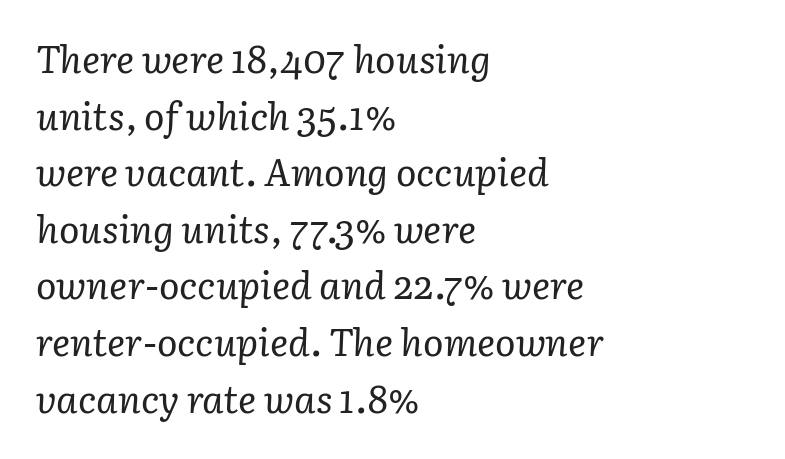
Examine the stroke ends and you'll spot serifs. Emphasis-style slanted type is in use. Quick note: interline space is typical. All the whitespace from short lines collects on the right.
